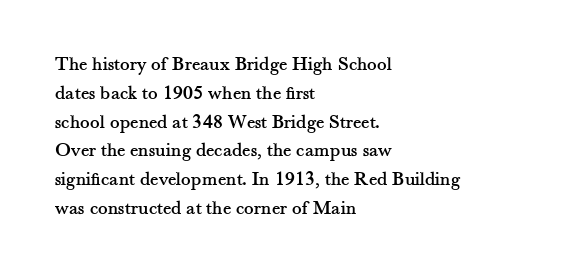
{"italic": "no", "underline": "no", "align": "left", "line_spacing": "normal", "line_spacing_ratio": 1.44, "letter_spacing": "normal", "letter_spacing_em": 0.0, "glyph_px": 20}
